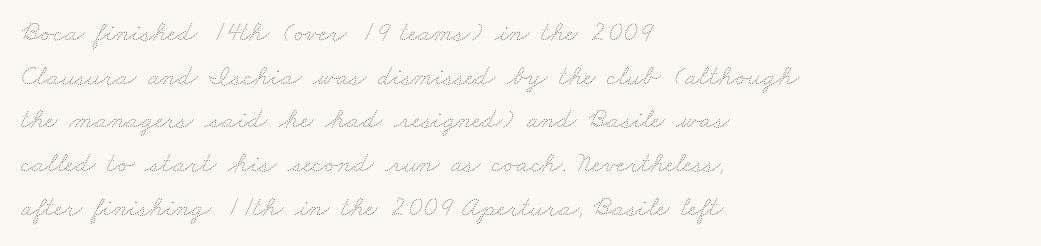
Q: Is the text bold? A: No.
Q: Is the text underlined? A: No.
Q: How is the paragraph aligned? A: Left-aligned.
Q: Is the spacing between letters normal or unusually wide? A: Normal.
Q: Is the spacing between lines tight, normal or loose? A: Normal.
Q: Width (condensed, normal, or wide)? A: Wide.
Q: Stroke contrast? A: Low.
Q: x-height? A: Small.
Q: Monospaced? A: No.
